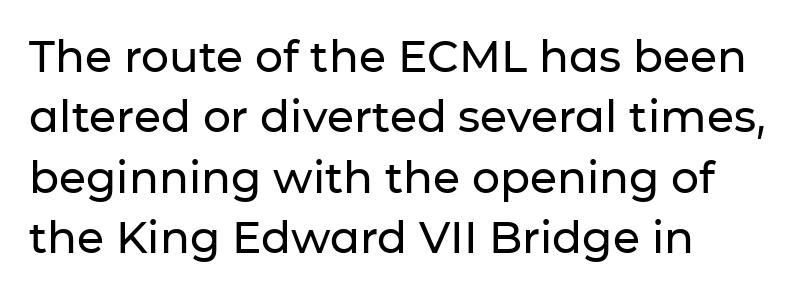
Q: Is the text italic (slanted)? A: No, it is upright.
Q: Is the typeface a serif or a sans-serif typeface? A: Sans-serif.
Q: Is the text underlined? A: No.
Q: Is the spacing between letters normal or unusually wide? A: Normal.
Q: Is the spacing between lines tight, normal or loose? A: Normal.
Q: Width (condensed, normal, or wide)? A: Normal.
Q: Stroke contrast? A: Low.
Q: x-height? A: Medium.
Q: Monospaced? A: No.
